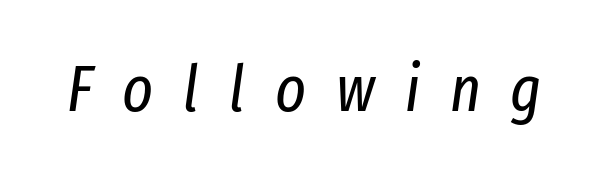
Q: Is the text bold? A: No.
Q: Is the text italic (slanted)? A: Yes, it leans right by about 8 degrees.
Q: Is the text underlined? A: No.
Q: Is the spacing between letters normal or unusually wide? A: Unusually wide.
Q: Width (condensed, normal, or wide)? A: Condensed.
Q: Stroke contrast? A: Low.
Q: x-height? A: Medium.
Q: Monospaced? A: No.
